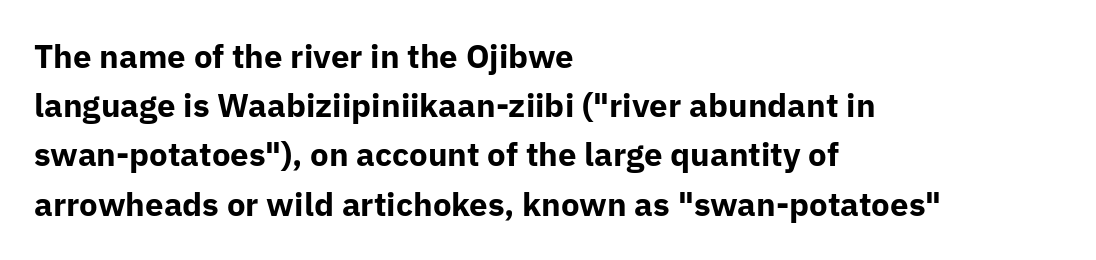
The image shows 33 px bold sans-serif type, upright; set left-aligned, normal line spacing (1.49x), normal letter spacing, not underlined; low stroke contrast and a medium x-height.
